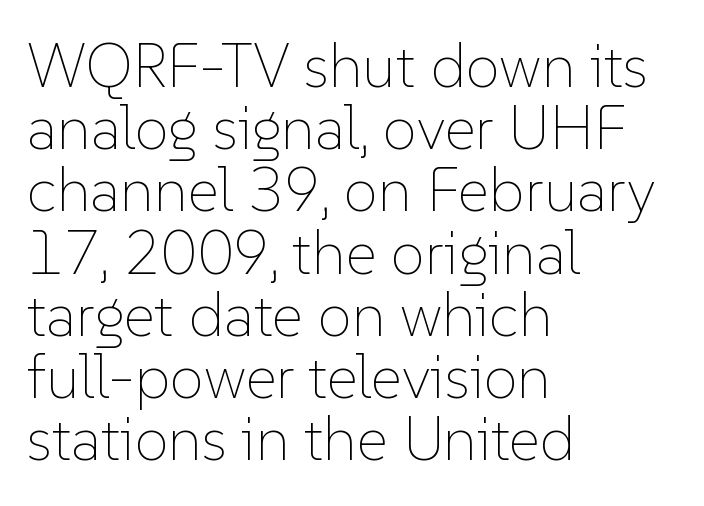
Line starts are locked; line ends wander. Whoever set this chose condensed vertical rhythm over breathing room. Posture: upright roman. Beneath every word, the page is bare. Think of a printed novel: that variable character pitch is what you see here. Counters stay open thanks to moderate or lighter strokes.
